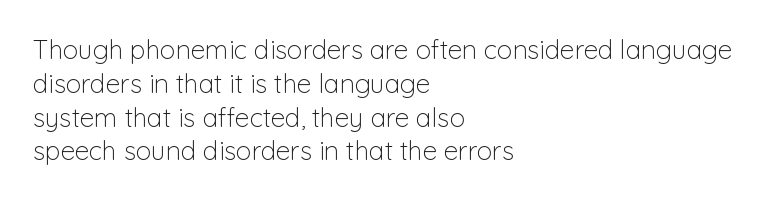
The image shows 26 px text type, upright; set left-aligned, normal line spacing (1.3x), normal letter spacing, not underlined.
